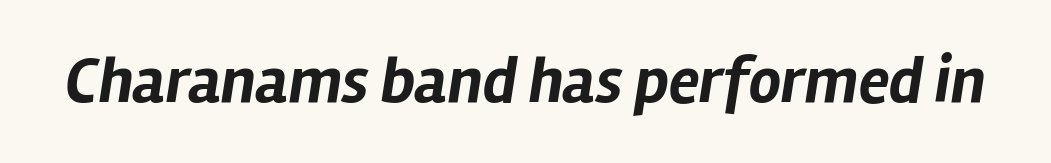
{"italic": "yes", "lean": "right", "slant_degrees": 12, "bold": "yes", "weight": "bold", "width": "normal", "stroke_contrast": "low", "x_height": "medium", "monospaced": "no", "underline": "no", "letter_spacing": "normal", "letter_spacing_em": 0.0, "glyph_px": 64}
